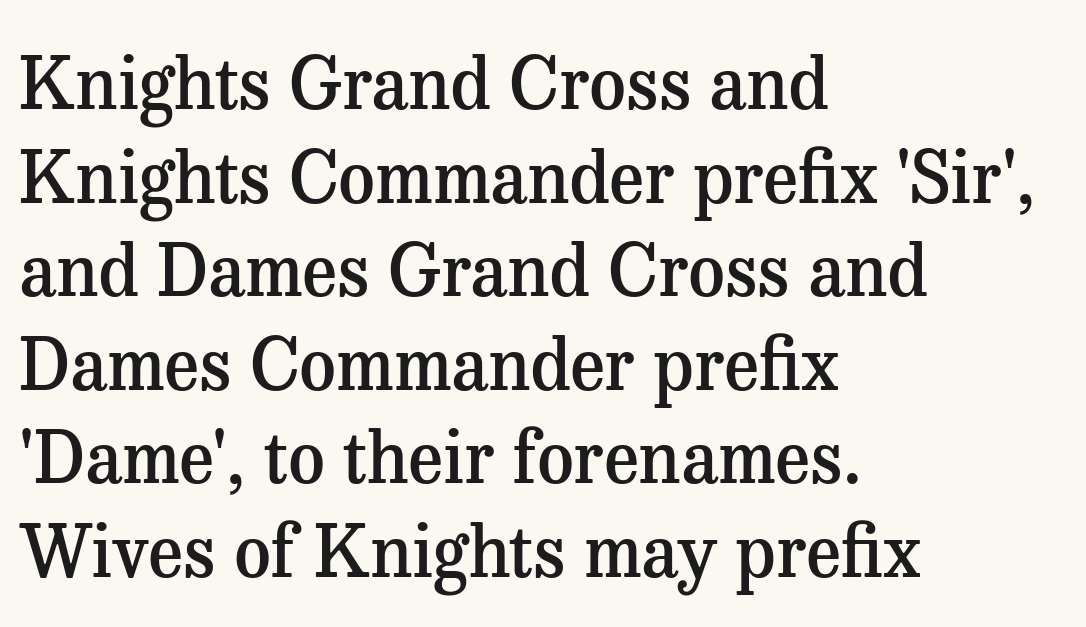
Q: Is the text bold? A: Semi-bold.
Q: Is the text italic (slanted)? A: No, it is upright.
Q: Is the typeface a serif or a sans-serif typeface? A: Serif.
Q: Is the text underlined? A: No.
Q: How is the paragraph aligned? A: Left-aligned.
Q: Is the spacing between letters normal or unusually wide? A: Normal.
Q: Is the spacing between lines tight, normal or loose? A: Normal.
Q: Width (condensed, normal, or wide)? A: Normal.
Q: Stroke contrast? A: Medium.
Q: x-height? A: Medium.
Q: Monospaced? A: No.
